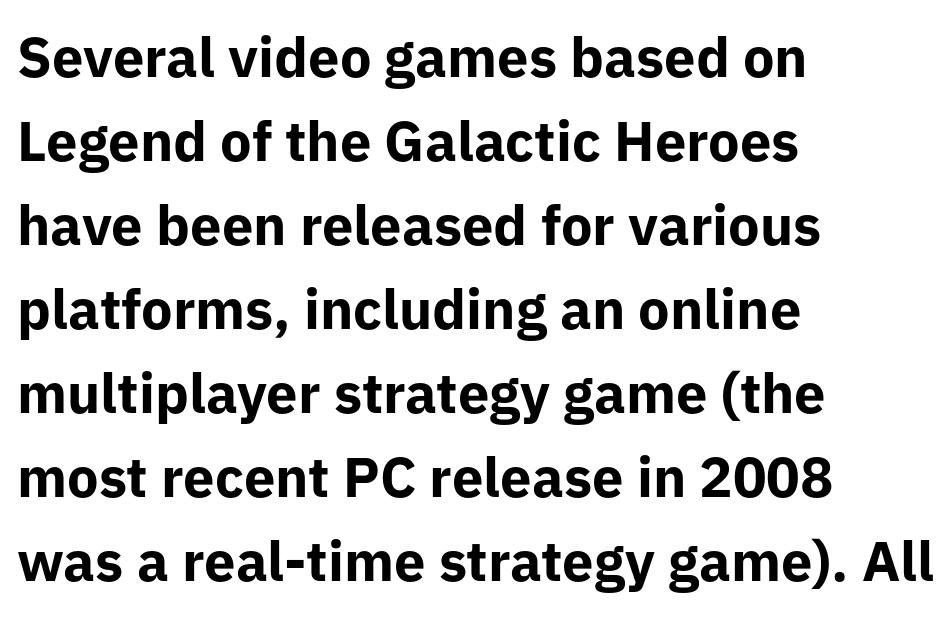
{"serif": "no", "italic": "no", "bold": "yes", "weight": "bold", "width": "normal", "stroke_contrast": "low", "x_height": "medium", "monospaced": "no", "underline": "no", "align": "left", "line_spacing": "normal", "line_spacing_ratio": 1.5, "letter_spacing": "normal", "letter_spacing_em": 0.0, "glyph_px": 56}
